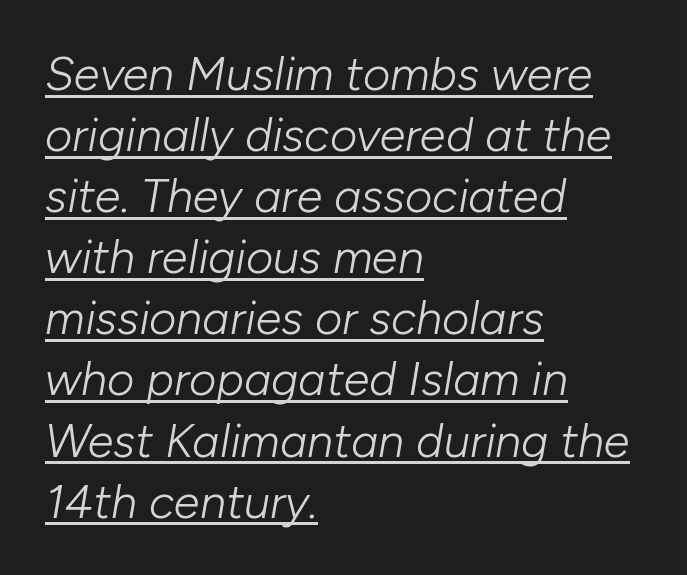
The image shows 47 px light type, italic (leaning right); set left-aligned, normal line spacing (1.3x), normal letter spacing, underlined; low stroke contrast and a medium x-height.
